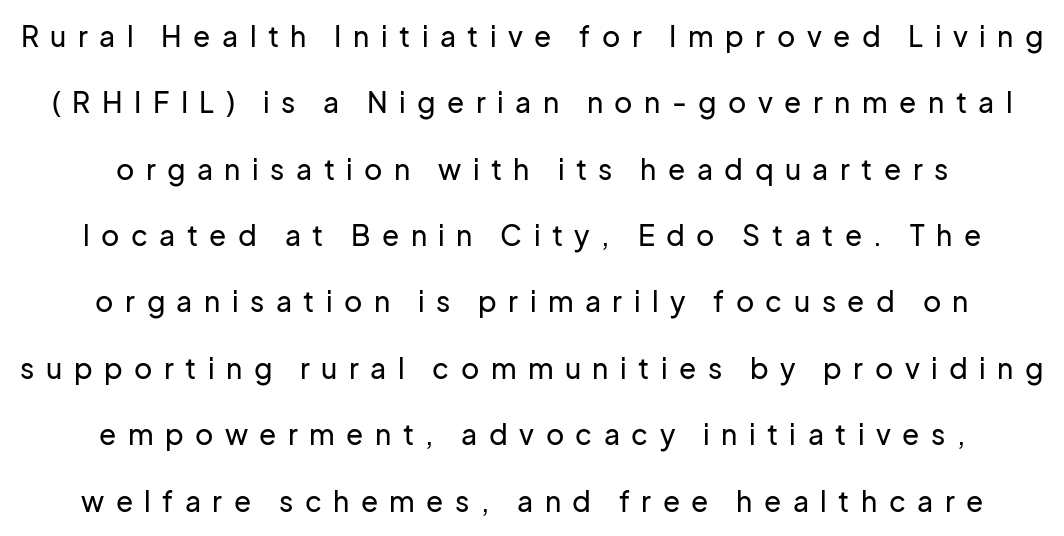
{"serif": "no", "italic": "no", "width": "normal", "stroke_contrast": "low", "x_height": "medium", "monospaced": "no", "underline": "no", "align": "center", "line_spacing": "loose", "line_spacing_ratio": 2.37, "letter_spacing": "wide", "letter_spacing_em": 0.41, "glyph_px": 28}
